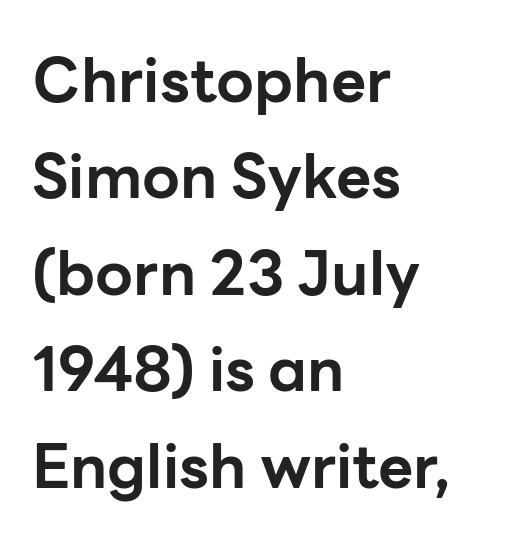
The image shows 61 px bold sans-serif type, upright; set left-aligned, normal line spacing (1.58x), normal letter spacing, not underlined; low stroke contrast and a medium x-height.
